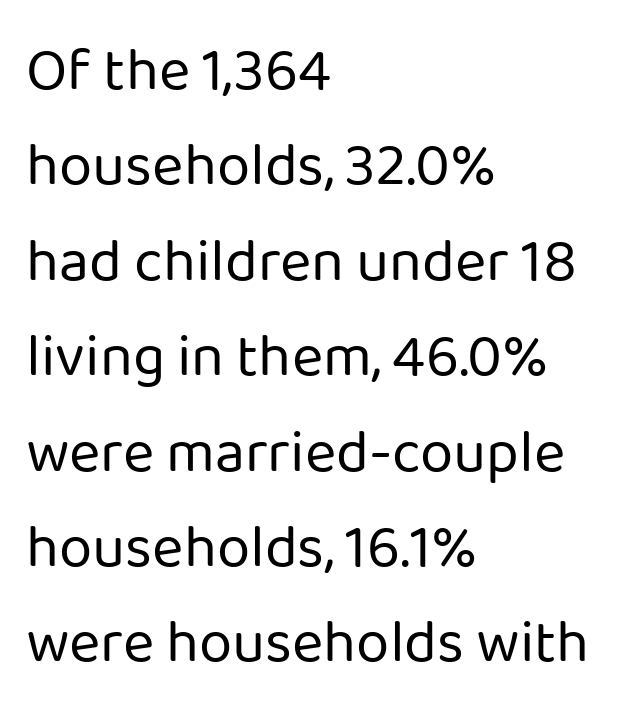
The image shows 60 px regular-weight sans-serif type, upright; set left-aligned, normal line spacing (1.59x), normal letter spacing, not underlined; low stroke contrast and a medium x-height.
